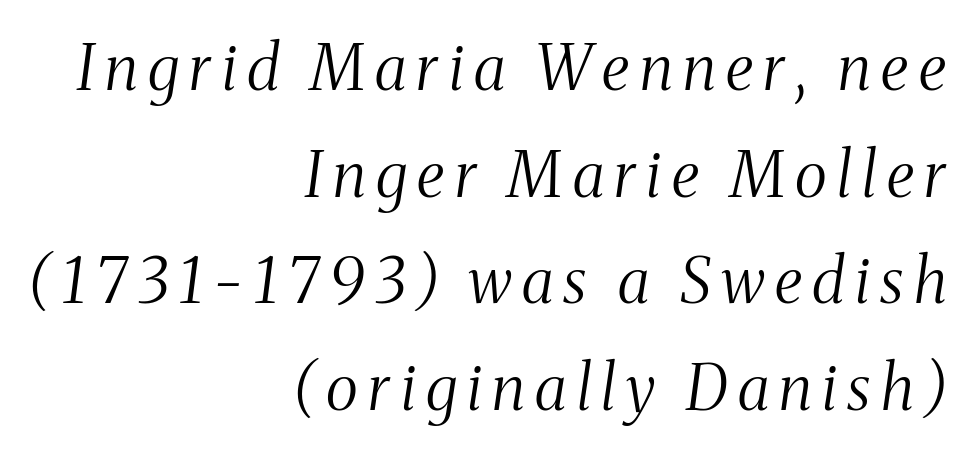
The image shows 62 px light, condensed serif type, italic (leaning right); set right-aligned, line spacing 1.72x, not underlined; medium stroke contrast and a medium x-height.
